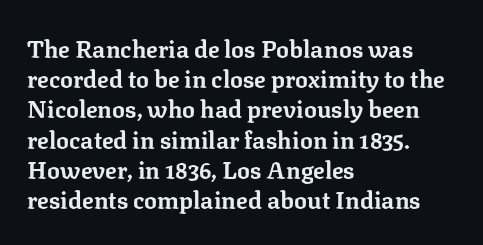
The ragged edge is on the right, which tells us the setting is flush left. The space beneath each line is pristine and unruled. This rendering leaves character spacing at its baseline value. The passage shown stacks its lines at a standard gap. Italic? Not at all — the glyphs are vertical. Emphasis by weight is at full strength: bold.
